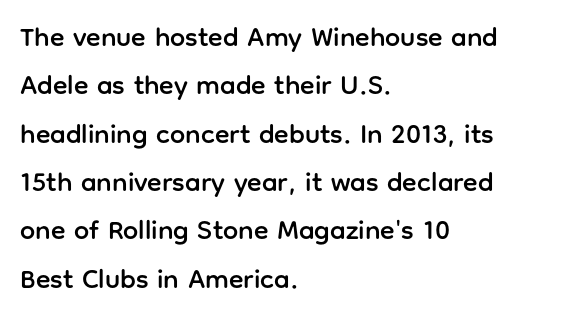
Q: Is the text italic (slanted)? A: No, it is upright.
Q: Is the text underlined? A: No.
Q: How is the paragraph aligned? A: Left-aligned.
Q: Is the spacing between letters normal or unusually wide? A: Normal.
